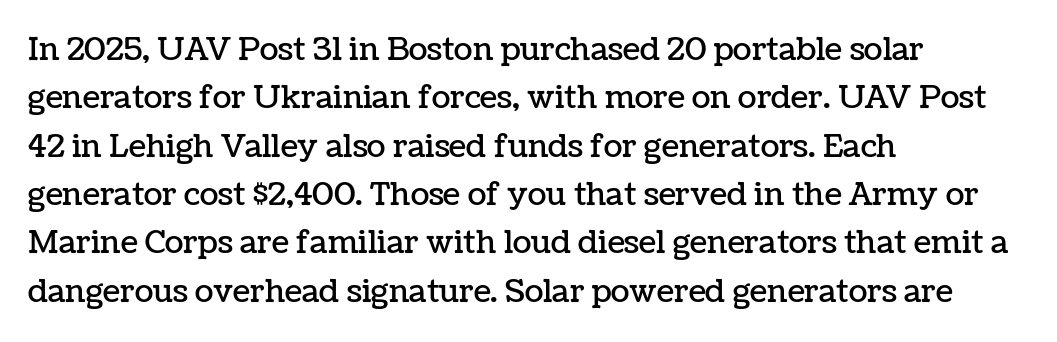
The image shows 31 px text type, upright; set left-aligned, normal line spacing (1.56x), normal letter spacing, not underlined; low stroke contrast and a medium x-height.
